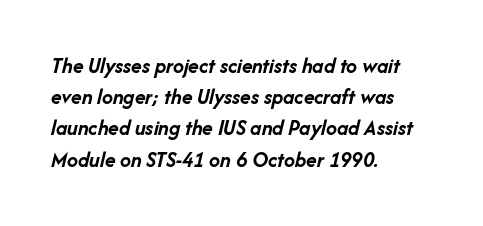
{"italic": "yes", "lean": "right", "slant_degrees": 14, "bold": "yes", "underline": "no", "align": "left", "line_spacing": "normal", "line_spacing_ratio": 1.42, "letter_spacing": "normal", "letter_spacing_em": 0.0, "glyph_px": 22}
